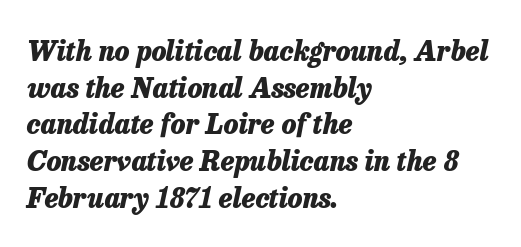
The specimen reads as italic at a glance. The passage shown stacks its lines at a standard gap. Visually the block forms a straight wall on the left and a jagged coastline on the right. Its strokes are broad and dark, the hallmark of bold type. The foot of each line stays bare and open.
